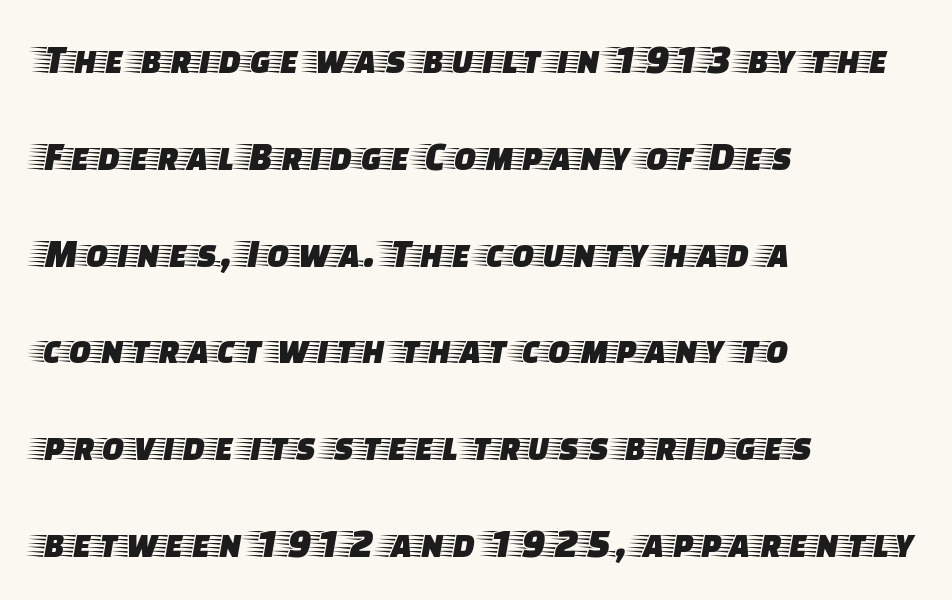
The image shows 41 px wide serif type; set left-aligned, loose line spacing (2.36x), normal letter spacing, not underlined; low stroke contrast and a large x-height.
